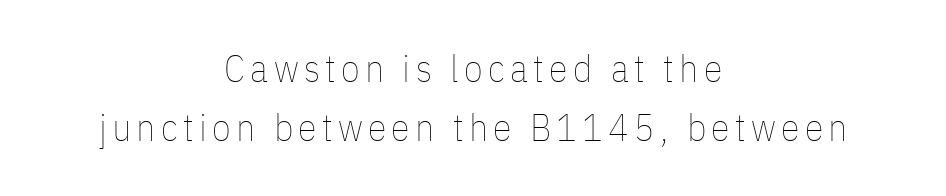
The image shows 38 px thin, condensed type, upright; set centered, normal line spacing (1.56x), not underlined; low stroke contrast and a medium x-height.
